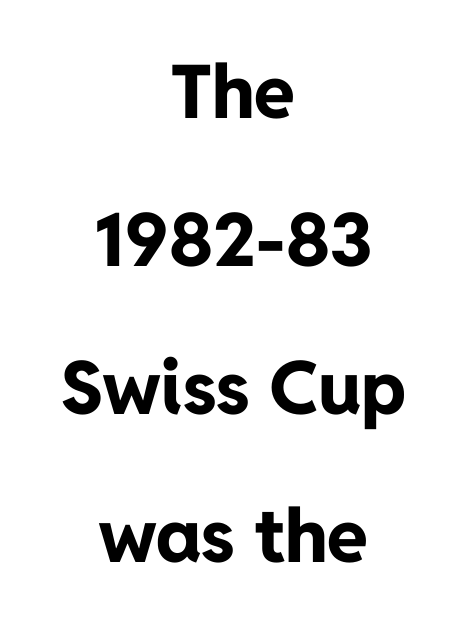
{"serif": "no", "italic": "no", "bold": "yes", "weight": "bold", "width": "normal", "stroke_contrast": "low", "x_height": "medium", "monospaced": "no", "underline": "no", "align": "center", "line_spacing": "loose", "line_spacing_ratio": 2.0, "letter_spacing": "normal", "letter_spacing_em": 0.0, "glyph_px": 74}
